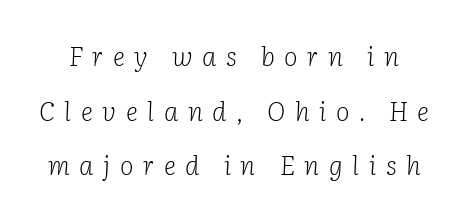
Q: Is the text bold? A: No.
Q: Is the text italic (slanted)? A: Yes, it leans right by about 2 degrees.
Q: Is the text underlined? A: No.
Q: Is the spacing between letters normal or unusually wide? A: Unusually wide.
Q: Is the spacing between lines tight, normal or loose? A: Loose.
